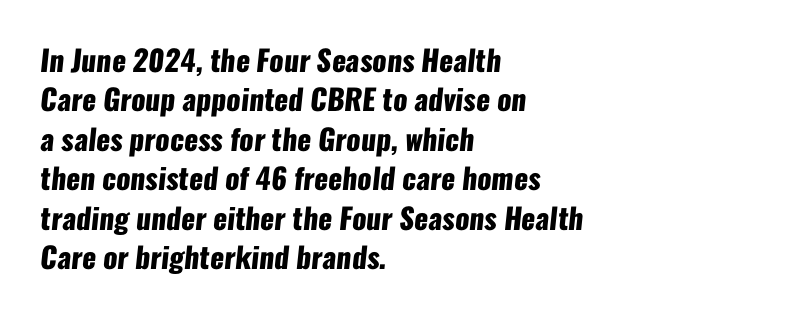
You can tell from the bare stems that sans-serif type was used. The characters look thick and weighty, a clear bold. Descenders are the only things crossing below the line. Does the leading feel generous? No, just average.
